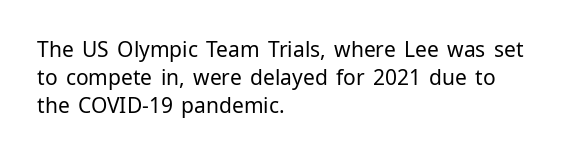
The paragraph has a hard left edge and a soft right edge. Rows of type keep a routine distance in the vertical direction. The letters sit at their default tracking, neither squeezed nor spread. Posture: vertical.
